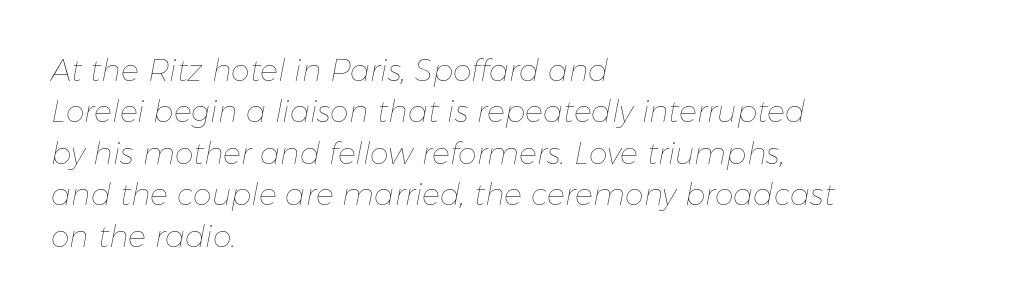
Q: Is the text bold? A: No.
Q: Is the text italic (slanted)? A: Yes, it leans right by about 11 degrees.
Q: Is the text underlined? A: No.
Q: How is the paragraph aligned? A: Left-aligned.
Q: Is the spacing between letters normal or unusually wide? A: Normal.
Q: Is the spacing between lines tight, normal or loose? A: Normal.
Q: Width (condensed, normal, or wide)? A: Normal.
Q: Stroke contrast? A: Low.
Q: x-height? A: Medium.
Q: Monospaced? A: No.
